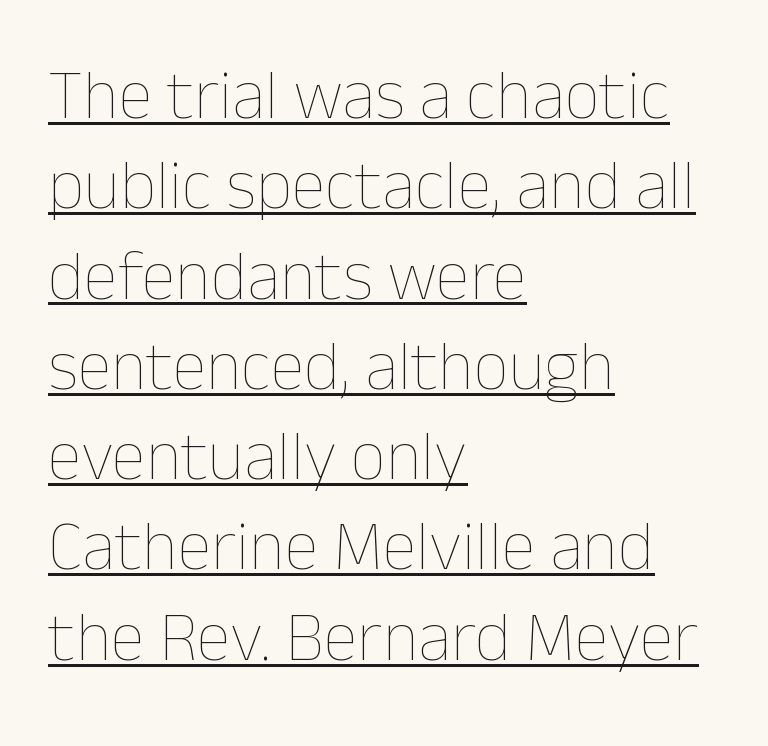
The image shows 70 px thin type, upright; set left-aligned, normal line spacing (1.29x), normal letter spacing, underlined; low stroke contrast and a medium x-height.
